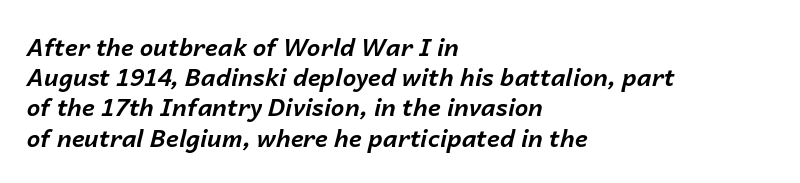
The image shows 24 px bold type, italic (leaning right); set left-aligned, normal line spacing (1.26x), normal letter spacing, not underlined.
